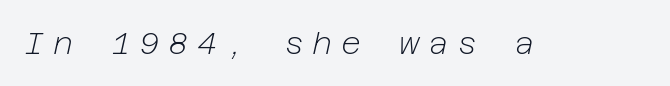
The image shows 31 px light type, italic (leaning right); set unusually wide letter spacing (+0.28 em), not underlined; low stroke contrast and a medium x-height.
